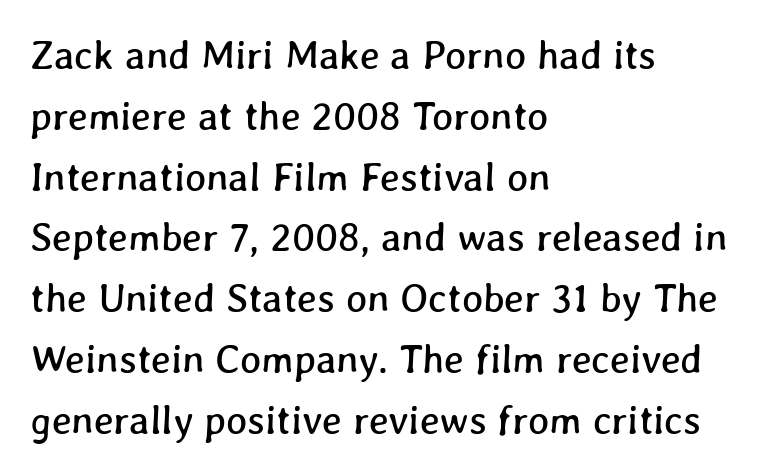
The image shows 40 px text type; set left-aligned, normal line spacing (1.52x), normal letter spacing, not underlined; low stroke contrast and a medium x-height.
